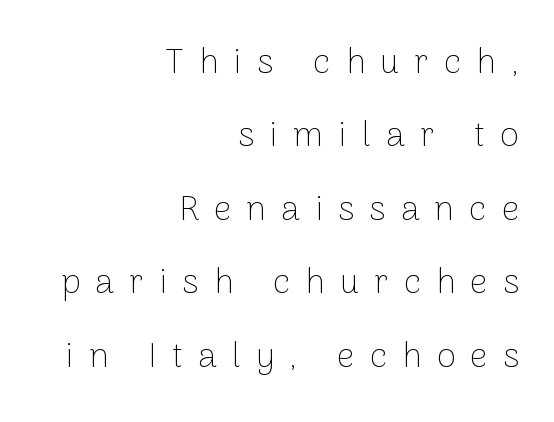
The image shows 35 px thin sans-serif type, upright; set right-aligned, loose line spacing (2.1x), unusually wide letter spacing (+0.43 em), not underlined; low stroke contrast and a medium x-height.
